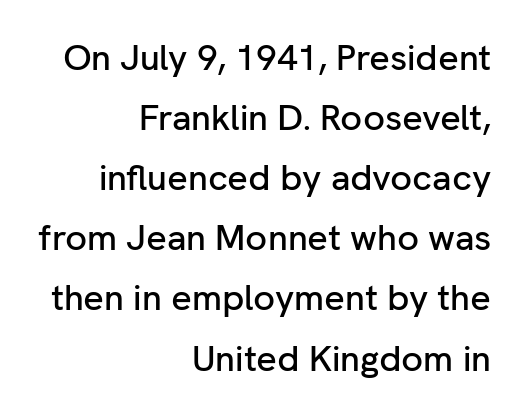
This sample keeps an unexceptional amount of space between lines. No word sits above an underline. This is sans-serif lettering, the kind often seen on screens and signage. Style check: upright. Note the varied advance widths — an 'i' is clearly narrower than an 'm'.
